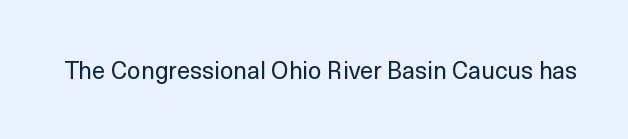
{"italic": "no", "bold": "no", "underline": "no", "letter_spacing": "normal", "letter_spacing_em": 0.0, "glyph_px": 24}
